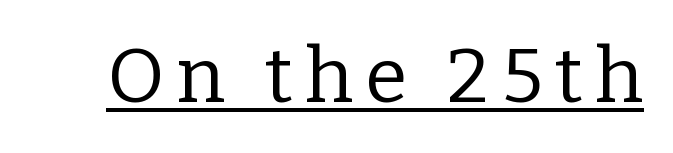
{"serif": "yes", "italic": "no", "bold": "no", "weight": "regular", "width": "normal", "stroke_contrast": "low", "x_height": "medium", "monospaced": "no", "underline": "yes", "glyph_px": 77}
